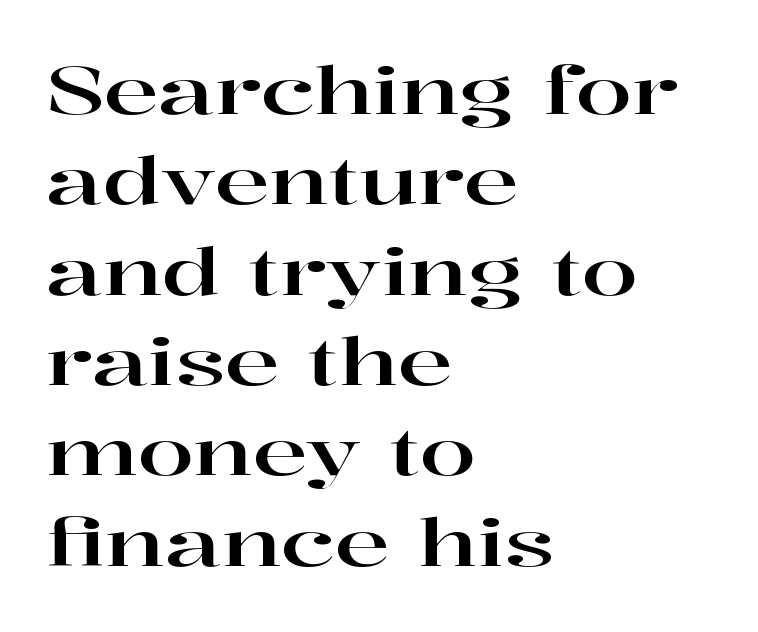
The image shows 65 px wide serif type, upright; set left-aligned, normal line spacing (1.39x), normal letter spacing, not underlined; high stroke contrast and a medium x-height.
